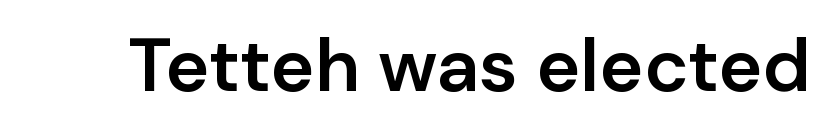
The face used here is a semibold: visibly heavier than regular, lighter than bold. Anything drawn beneath the words? Only blank space. Font category for this specimen: sans-serif. Compared with typical body copy, the letter spacing here is the same. Looks like regular typesetting: each glyph gets only the width it needs. You can tell it's not italic because the verticals are truly vertical.
